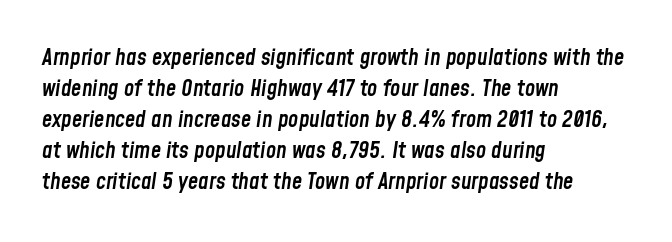
{"italic": "yes", "lean": "right", "slant_degrees": 8, "bold": "semi", "underline": "no", "align": "left", "line_spacing": "normal", "line_spacing_ratio": 1.35, "letter_spacing": "normal", "letter_spacing_em": 0.0, "glyph_px": 23}
